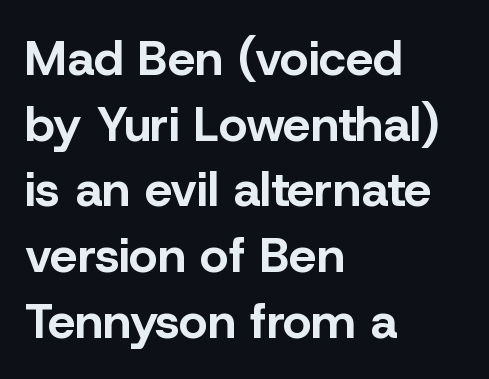
{"serif": "no", "italic": "no", "bold": "yes", "weight": "bold", "width": "normal", "stroke_contrast": "low", "x_height": "medium", "monospaced": "no", "underline": "no", "align": "left", "line_spacing": "normal", "line_spacing_ratio": 1.34, "letter_spacing": "normal", "letter_spacing_em": 0.0, "glyph_px": 49}
